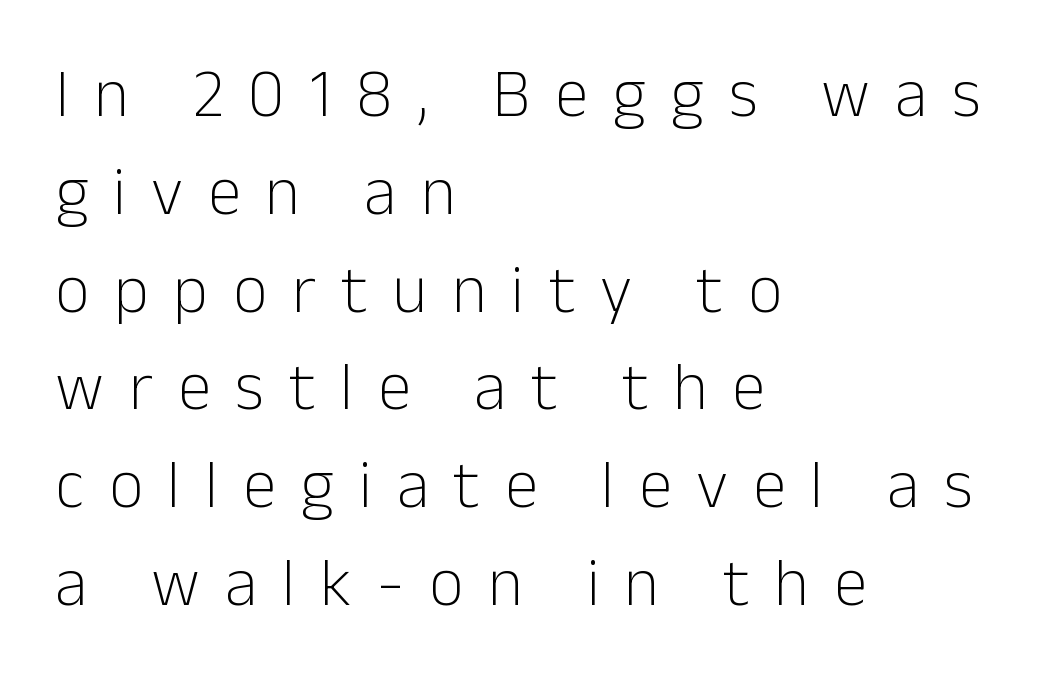
Interline gaps are of average width in this sample. Look at the tracking — it's clearly loosened, letters drifting apart. Unmarked baselines from the first word to the last. The rendering uses natural spacing where letterforms have individual widths. This sample uses a sans-serif face. Casual observation: everything's shoved over to the left.
